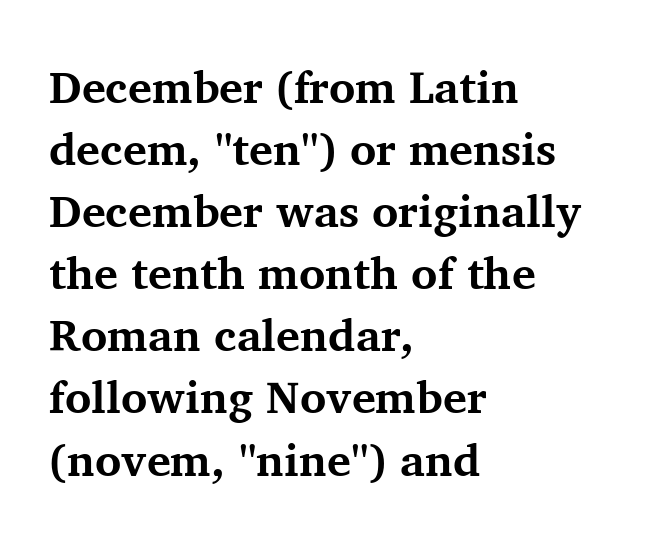
{"serif": "yes", "italic": "no", "bold": "yes", "weight": "bold", "width": "normal", "stroke_contrast": "medium", "x_height": "medium", "monospaced": "no", "underline": "no", "align": "left", "line_spacing": "normal", "line_spacing_ratio": 1.38, "letter_spacing": "normal", "letter_spacing_em": 0.0, "glyph_px": 45}
